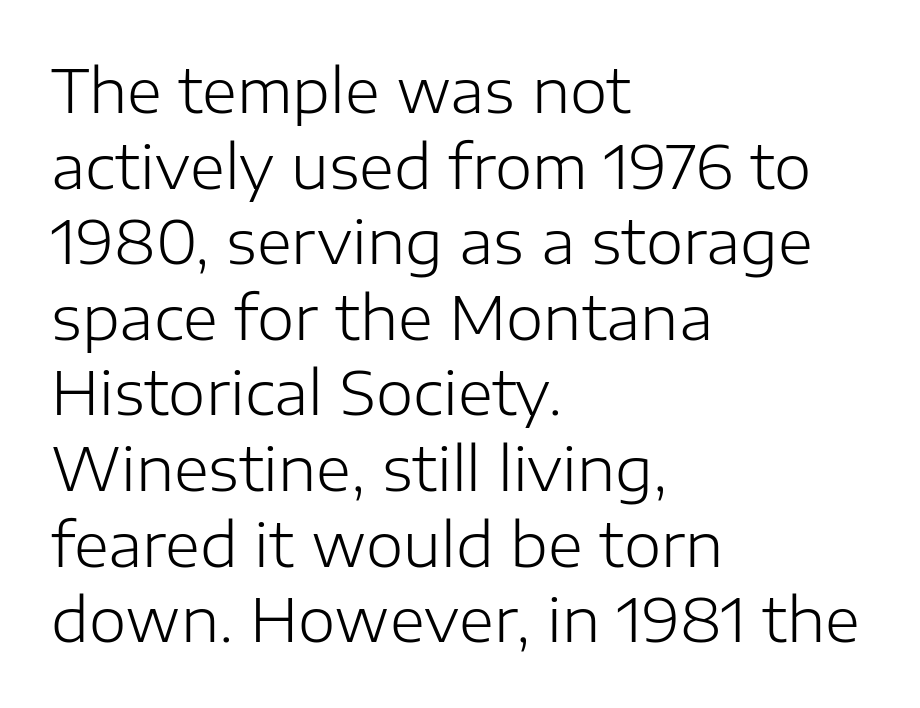
The image shows 60 px light sans-serif type, upright; set left-aligned, normal line spacing (1.26x), normal letter spacing, not underlined; low stroke contrast and a medium x-height.
